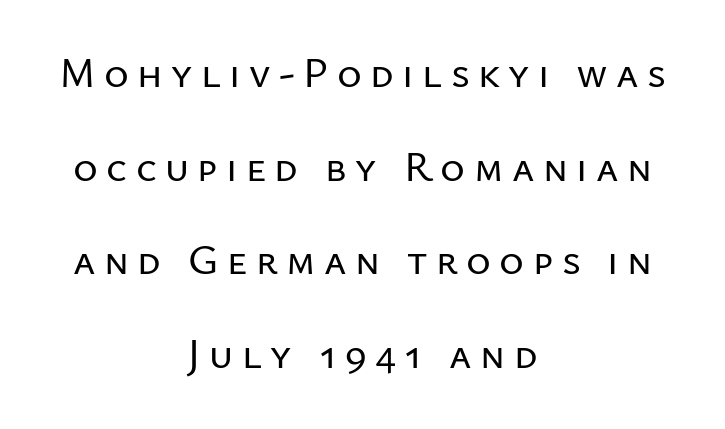
The baseline area is clear. Tall strokes in this sample are plumb rather than angled. In CSS terms this would be text-align: center. Compared with typical paragraphs, the rows here are farther apart.
